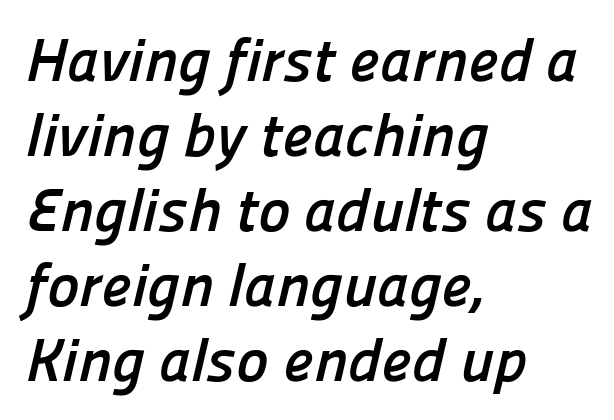
The image shows 61 px semibold sans-serif type; set left-aligned, line spacing 1.23x, normal letter spacing, not underlined; low stroke contrast and a medium x-height.
